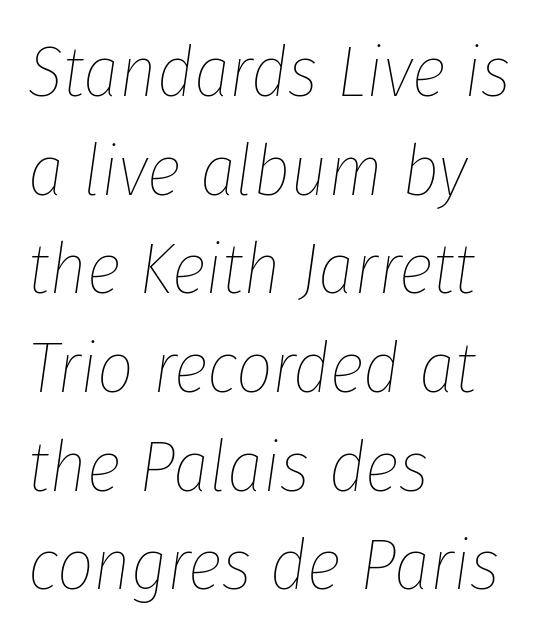
{"italic": "yes", "lean": "right", "slant_degrees": 8, "bold": "no", "weight": "thin", "width": "condensed", "stroke_contrast": "low", "x_height": "medium", "monospaced": "no", "underline": "no", "align": "left", "line_spacing": "normal", "line_spacing_ratio": 1.37, "letter_spacing": "normal", "letter_spacing_em": 0.0, "glyph_px": 72}
